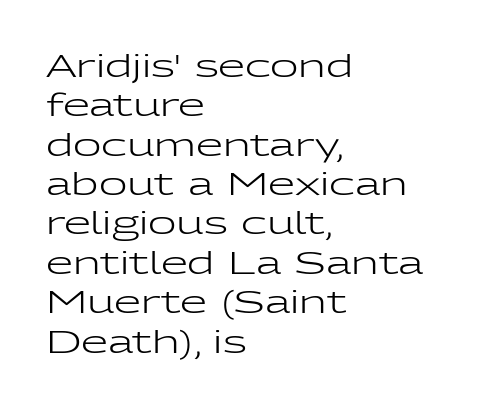
The image shows 31 px regular-weight, wide sans-serif type, upright; set left-aligned, normal line spacing (1.27x), normal letter spacing, not underlined; low stroke contrast and a medium x-height.
